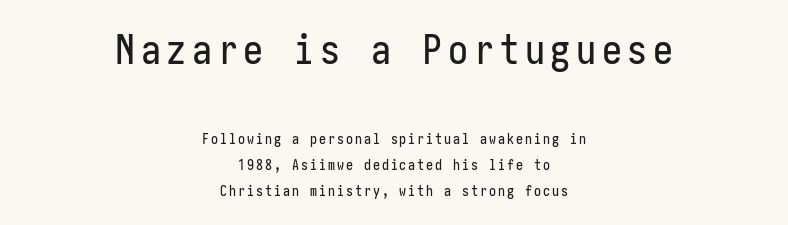
The image shows 40 px condensed sans-serif type, upright; set centered, line spacing 1.86x, not underlined; the first (top) block is 2.86x larger; low stroke contrast and a medium x-height.
